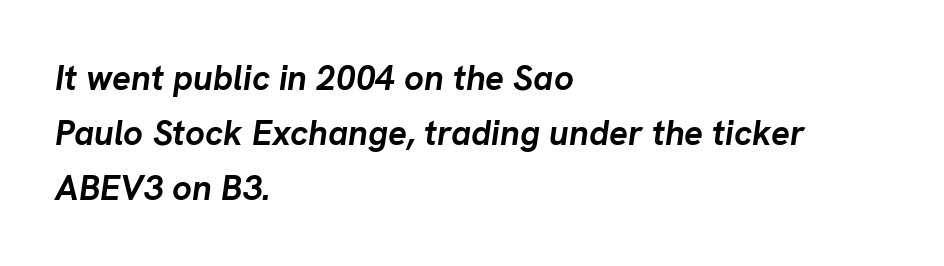
The image shows 35 px semibold type, italic (leaning right); set left-aligned, normal line spacing (1.57x), normal letter spacing, not underlined; low stroke contrast and a medium x-height.
